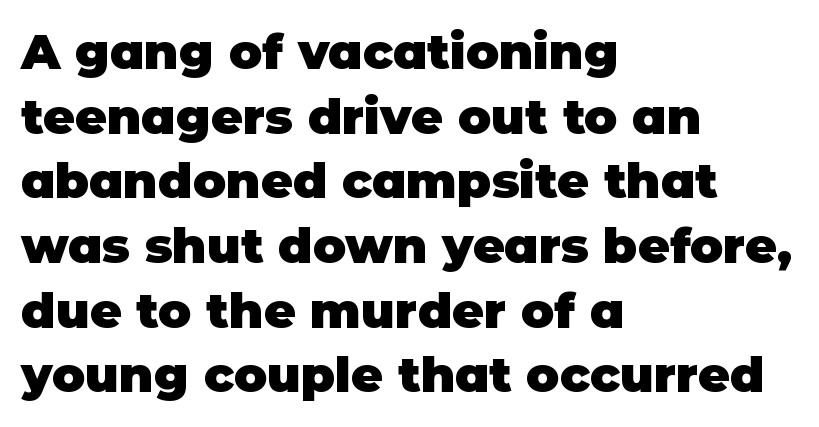
The image shows 49 px heavy sans-serif type, upright; set left-aligned, normal line spacing (1.32x), normal letter spacing, not underlined; low stroke contrast and a large x-height.
